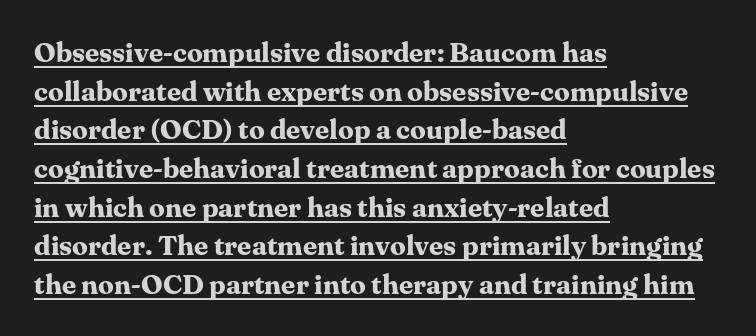
{"serif": "yes", "italic": "no", "bold": "yes", "weight": "bold", "width": "normal", "stroke_contrast": "medium", "x_height": "medium", "monospaced": "no", "underline": "yes", "align": "left", "line_spacing": "normal", "line_spacing_ratio": 1.38, "letter_spacing": "normal", "letter_spacing_em": 0.0, "glyph_px": 28}
